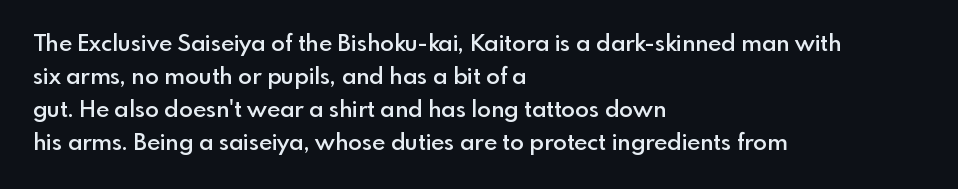
The space beneath each line is pristine and unruled. This rendering leaves character spacing at its baseline value. Designer's note — italics off, roman on. Leftover space on each line is placed entirely after the last word.
